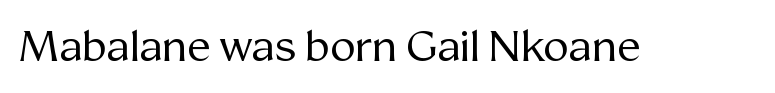
Vertical strokes here are truly vertical. The string is rendered with underlining switched off. Do the characters align in a grid? No, the font is proportional. Look at the bottom of the vertical strokes: they flare into serifs here. The weight would be labelled regular, book, light, or lighter still. Observe the ordinary spacing: letters are neighbours, not strangers.
